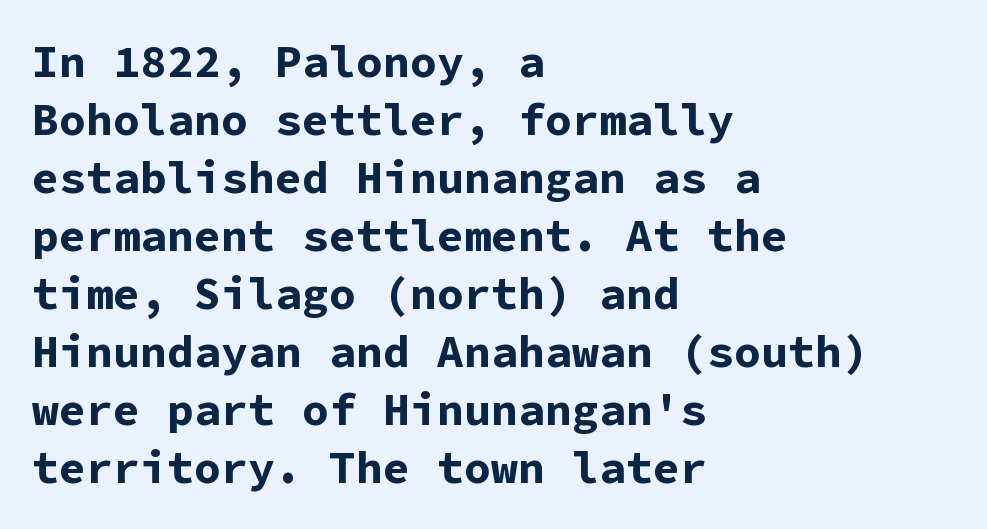
The image shows 45 px bold sans-serif type, upright, monospaced; set left-aligned, normal line spacing (1.29x), normal letter spacing, not underlined; low stroke contrast and a medium x-height.
